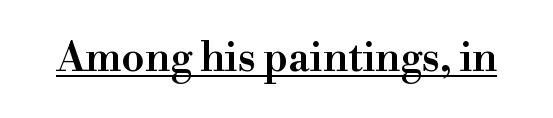
Q: Is the text bold? A: Semi-bold.
Q: Is the text italic (slanted)? A: No, it is upright.
Q: Is the typeface a serif or a sans-serif typeface? A: Serif.
Q: Is the text underlined? A: Yes.
Q: Is the spacing between letters normal or unusually wide? A: Normal.
Q: Width (condensed, normal, or wide)? A: Normal.
Q: Stroke contrast? A: High.
Q: x-height? A: Small.
Q: Monospaced? A: No.
